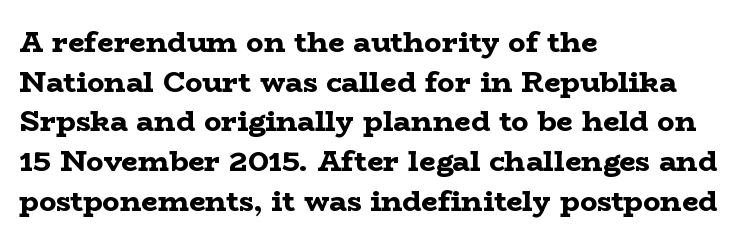
The image shows 29 px bold, wide serif type, upright; set left-aligned, normal line spacing (1.37x), normal letter spacing, not underlined; low stroke contrast and a medium x-height.
